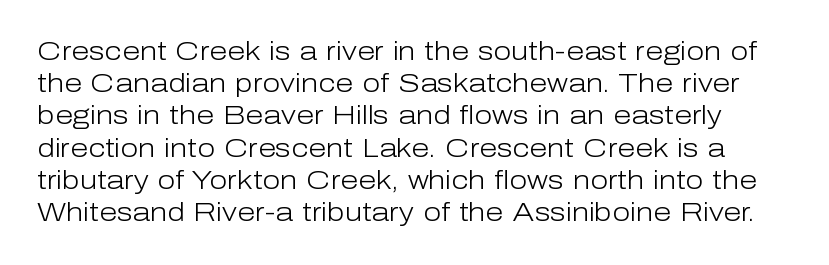
{"italic": "no", "bold": "no", "underline": "no", "line_spacing_ratio": 1.24, "letter_spacing": "normal", "letter_spacing_em": 0.0, "glyph_px": 26}
